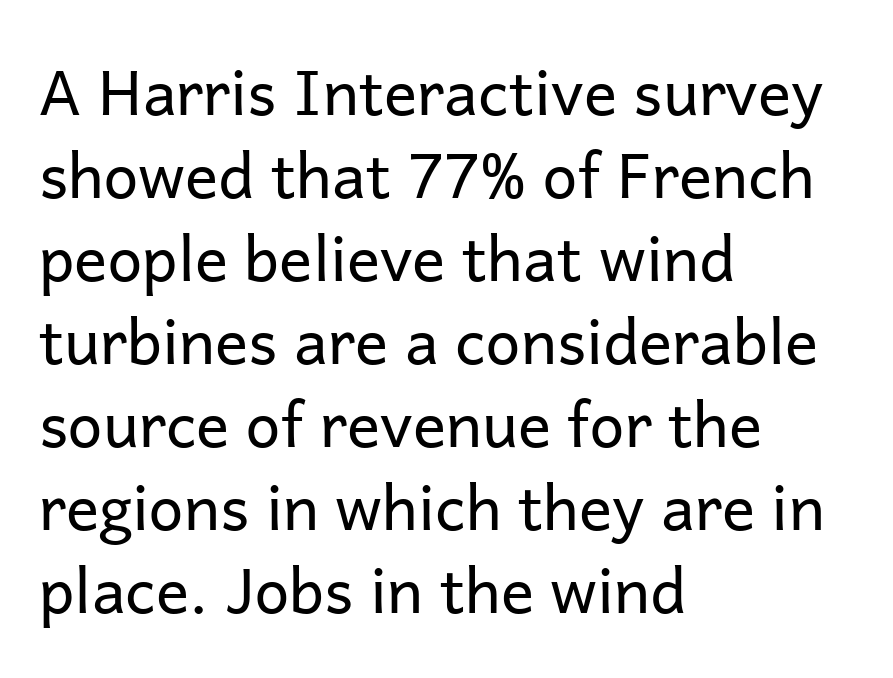
Q: Is the text bold? A: No.
Q: Is the text italic (slanted)? A: No, it is upright.
Q: Is the typeface a serif or a sans-serif typeface? A: Sans-serif.
Q: Is the text underlined? A: No.
Q: How is the paragraph aligned? A: Left-aligned.
Q: Is the spacing between letters normal or unusually wide? A: Normal.
Q: Is the spacing between lines tight, normal or loose? A: Normal.
Q: Width (condensed, normal, or wide)? A: Normal.
Q: Stroke contrast? A: Low.
Q: x-height? A: Medium.
Q: Monospaced? A: No.
